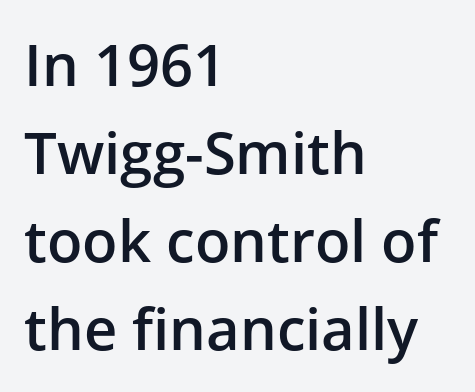
{"serif": "no", "italic": "no", "bold": "semi", "weight": "semibold", "width": "normal", "stroke_contrast": "low", "x_height": "medium", "monospaced": "no", "underline": "no", "align": "left", "line_spacing": "normal", "line_spacing_ratio": 1.52, "letter_spacing": "normal", "letter_spacing_em": 0.0, "glyph_px": 58}
